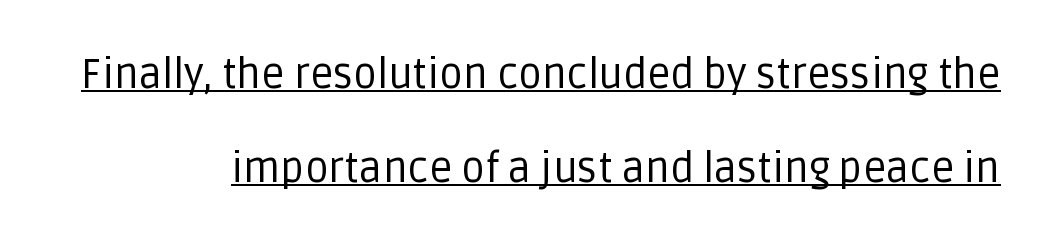
Q: Is the text bold? A: No.
Q: Is the text italic (slanted)? A: No, it is upright.
Q: Is the typeface a serif or a sans-serif typeface? A: Sans-serif.
Q: Is the text underlined? A: Yes.
Q: Is the spacing between letters normal or unusually wide? A: Normal.
Q: Is the spacing between lines tight, normal or loose? A: Loose.
Q: Width (condensed, normal, or wide)? A: Normal.
Q: Stroke contrast? A: Low.
Q: x-height? A: Large.
Q: Monospaced? A: No.
